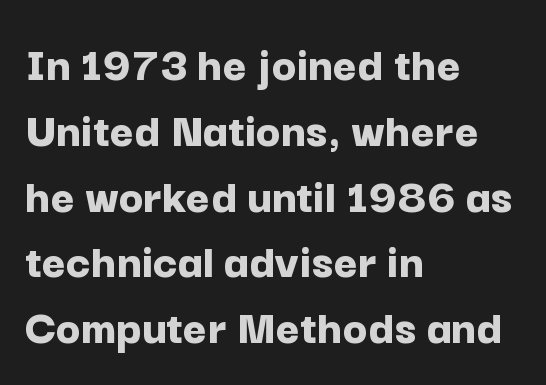
{"serif": "no", "italic": "no", "bold": "yes", "weight": "bold", "width": "normal", "stroke_contrast": "low", "x_height": "medium", "monospaced": "no", "underline": "no", "align": "left", "line_spacing": "normal", "line_spacing_ratio": 1.29, "letter_spacing": "normal", "letter_spacing_em": 0.0, "glyph_px": 51}
